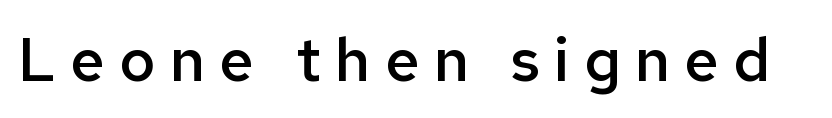
Nope, not italic — everything's standing straight. The letters are semibold — heavier than regular but short of a full bold. Honestly, the letter spacing is so wide it's the main thing you notice. What kind of face is this? One without serifs — a sans. The area under the type is left untouched.
